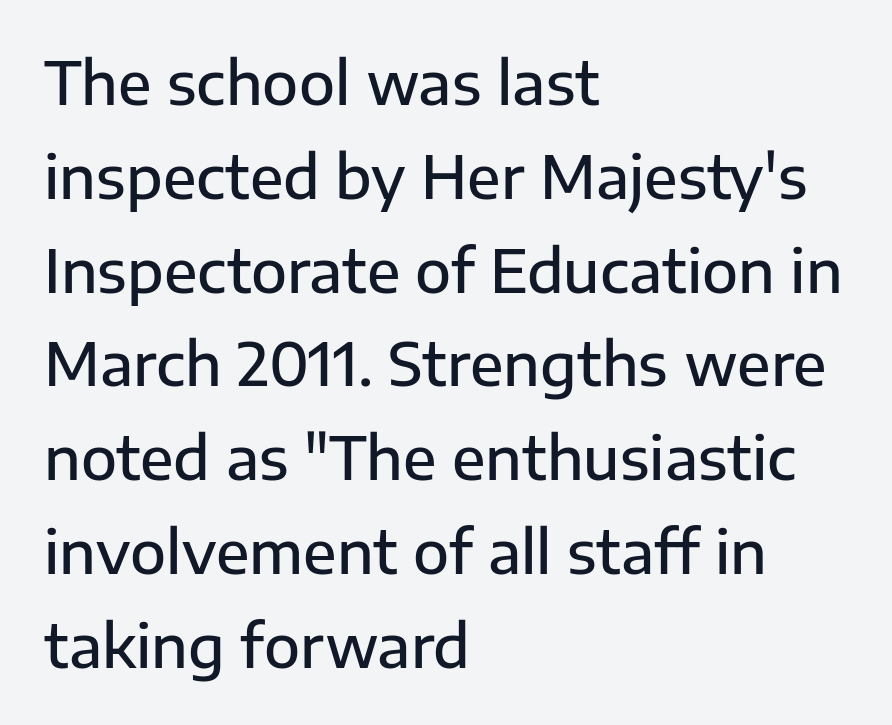
Reading down the block, your eye returns to a fixed left position each line. A typesetter would label this face a sans. Is there much room between lines? A standard amount, neither cramped nor airy. Firm but not heavy-handed strokes: this text is semibold. Students, note that the glyphs here touch the page at normal intervals.
